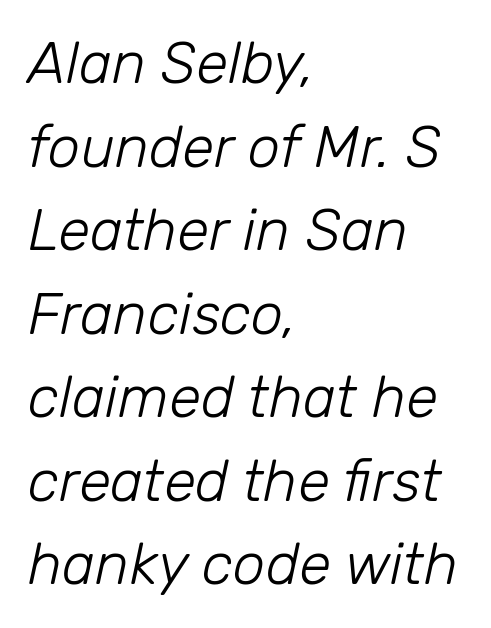
The image shows 58 px light type, italic (leaning right); set left-aligned, normal line spacing (1.44x), normal letter spacing, not underlined; low stroke contrast and a medium x-height.
